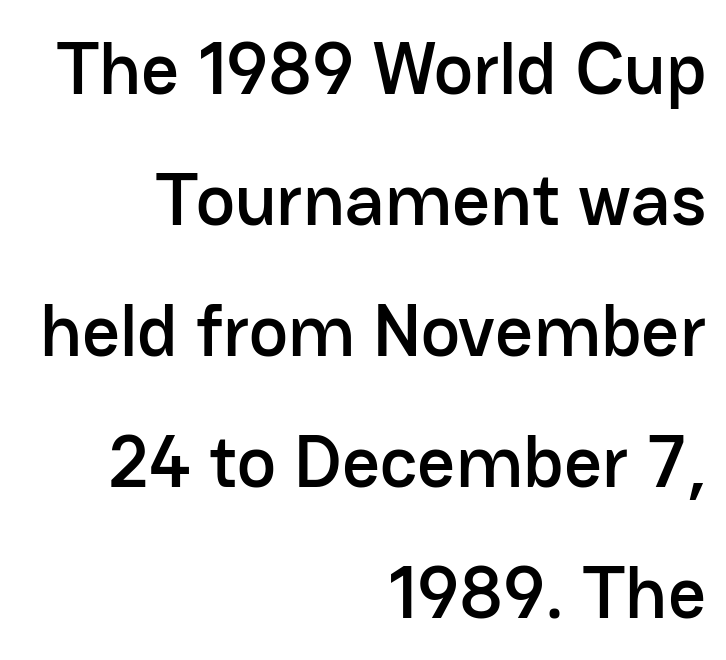
{"serif": "no", "italic": "no", "width": "normal", "stroke_contrast": "low", "x_height": "medium", "monospaced": "no", "underline": "no", "align": "right", "line_spacing_ratio": 1.77, "letter_spacing": "normal", "letter_spacing_em": 0.0, "glyph_px": 74}
